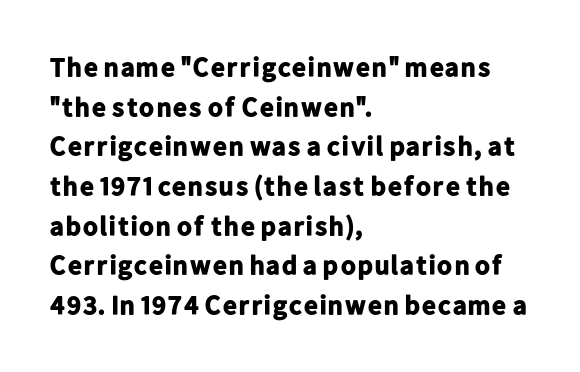
The glyphs are unaccompanied by any horizontal stroke below them. The characters look thick and weighty, a clear bold. Horizontally, the lines are justified to the leading edge only. Successive baselines arrive at the customary interval. Ordinary non-slanted type is in use.
